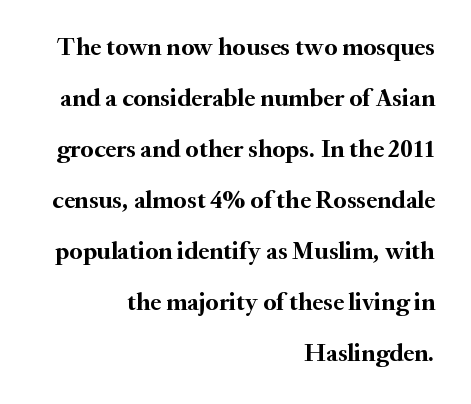
The image shows 25 px bold type, upright; set right-aligned, loose line spacing (2.04x), normal letter spacing, not underlined.
